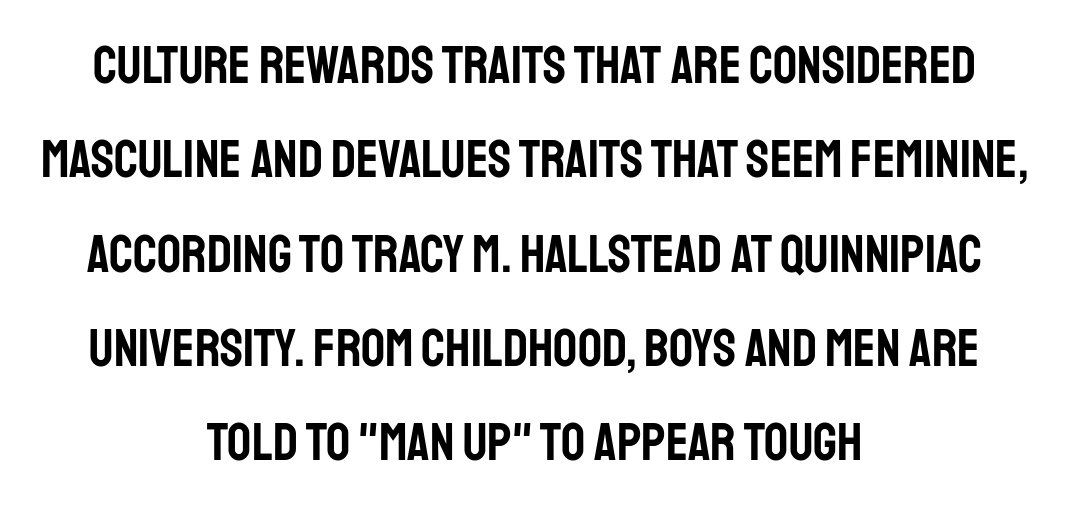
The image shows 53 px condensed sans-serif type, upright; set centered, line spacing 1.78x, normal letter spacing, not underlined; low stroke contrast and a large x-height.
